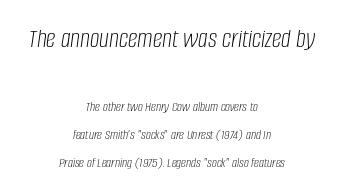
{"italic": "yes", "lean": "right", "slant_degrees": 8, "bold": "no", "underline": "no", "align": "center", "line_spacing": "loose", "line_spacing_ratio": 2.01, "letter_spacing": "normal", "letter_spacing_em": 0.0, "larger_block": "first", "size_ratio": 1.93, "glyph_px": 27}
